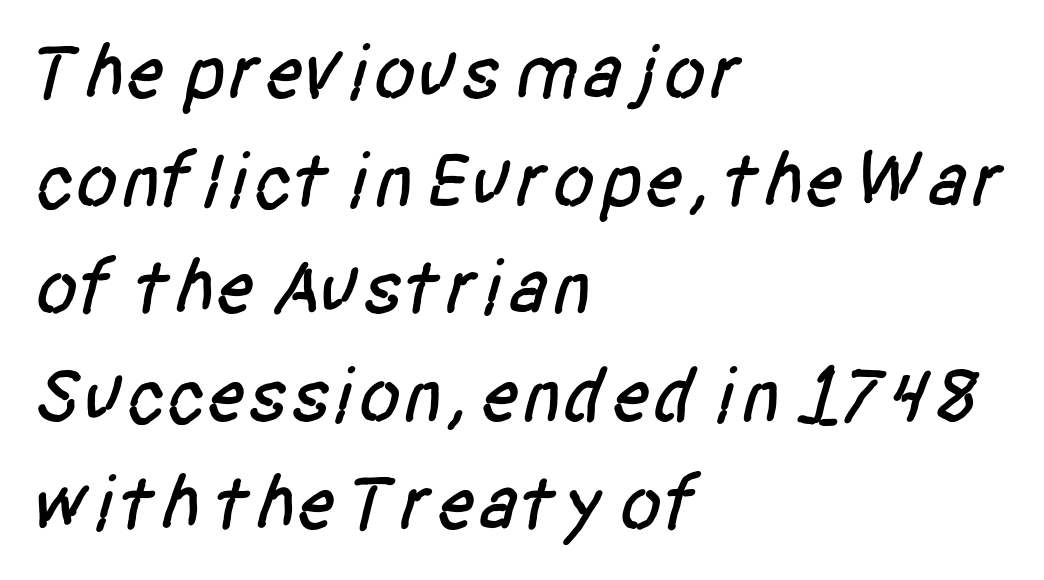
Q: Is the typeface a serif or a sans-serif typeface? A: Sans-serif.
Q: Is the text underlined? A: No.
Q: How is the paragraph aligned? A: Left-aligned.
Q: Is the spacing between letters normal or unusually wide? A: Normal.
Q: Is the spacing between lines tight, normal or loose? A: Normal.
Q: Width (condensed, normal, or wide)? A: Condensed.
Q: Stroke contrast? A: Low.
Q: x-height? A: Large.
Q: Monospaced? A: No.
